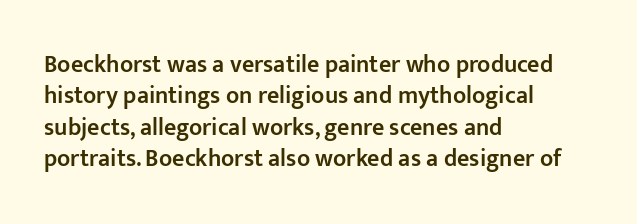
Students, this is semibold: more ink than regular, less than bold. Descender tails drop into unmarked territory. Reading down the block, your eye returns to a fixed left position each line. Do the letters lean? They stand straight. The space between consecutive lines is moderate.
